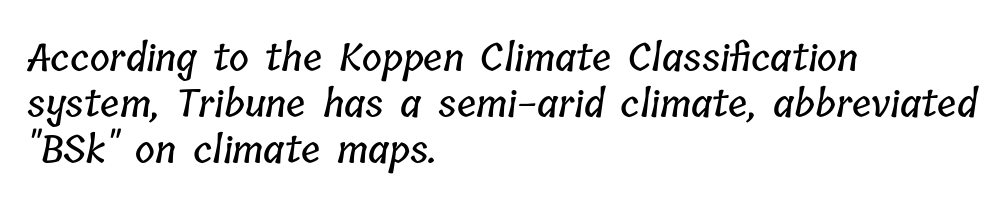
The paragraph has a hard left edge and a soft right edge. In terms of letterspacing, this is plain default setting. This sample has the flowing, uneven cadence of proportional lettering. Any mark beneath the type? The region is blank.
